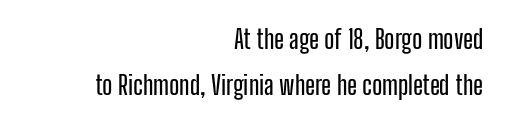
{"italic": "no", "underline": "no", "align": "right", "line_spacing_ratio": 1.76, "letter_spacing": "normal", "letter_spacing_em": 0.0, "glyph_px": 26}
